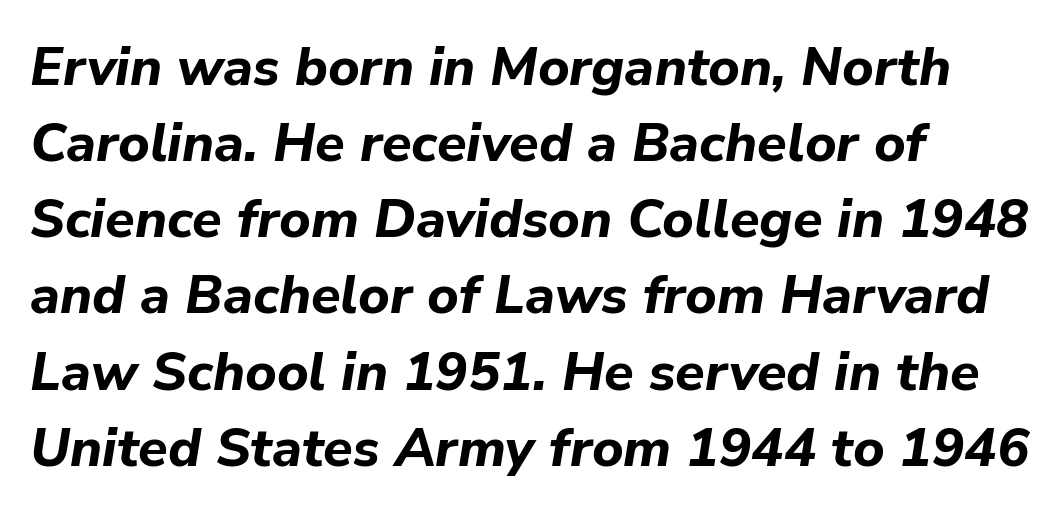
The passage is arranged the way most books set body copy — flush left. The glyphs are unaccompanied by any horizontal stroke below them. Character widths vary here, with narrow letters taking less room than wide ones. The block of text has a typical density, with ordinary space between rows. The type is set solid horizontally, with unmodified tracking. Is the type bold? Yes — the strokes are clearly thick and heavy.
